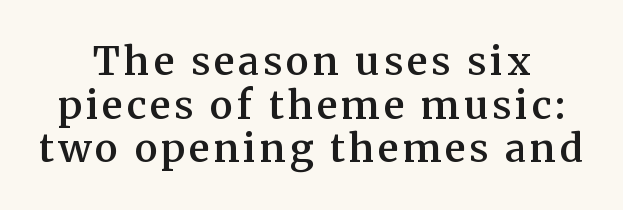
The image shows 39 px semibold serif type, upright; set centered, tight line spacing (1.12x), not underlined; medium stroke contrast and a medium x-height.
